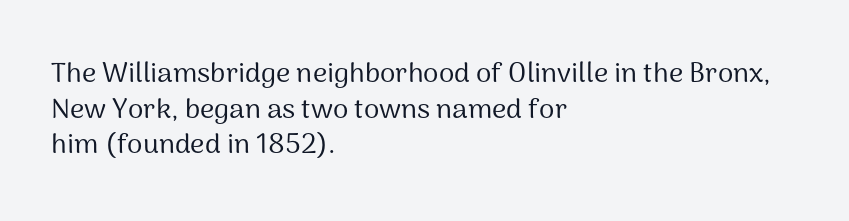
Q: Is the text bold? A: No.
Q: Is the text italic (slanted)? A: No, it is upright.
Q: Is the typeface a serif or a sans-serif typeface? A: Sans-serif.
Q: Is the text underlined? A: No.
Q: How is the paragraph aligned? A: Left-aligned.
Q: Is the spacing between letters normal or unusually wide? A: Normal.
Q: Is the spacing between lines tight, normal or loose? A: Normal.
Q: Width (condensed, normal, or wide)? A: Normal.
Q: Stroke contrast? A: Medium.
Q: x-height? A: Medium.
Q: Monospaced? A: No.
